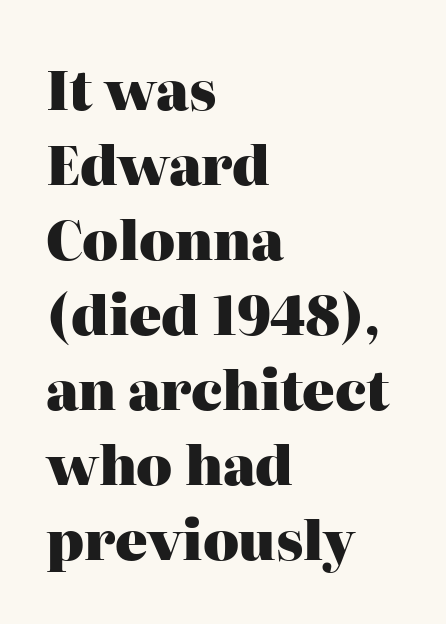
Q: Is the text bold? A: Yes.
Q: Is the text italic (slanted)? A: No, it is upright.
Q: Is the typeface a serif or a sans-serif typeface? A: Serif.
Q: Is the text underlined? A: No.
Q: How is the paragraph aligned? A: Left-aligned.
Q: Is the spacing between letters normal or unusually wide? A: Normal.
Q: Is the spacing between lines tight, normal or loose? A: Normal.
Q: Width (condensed, normal, or wide)? A: Normal.
Q: Stroke contrast? A: High.
Q: x-height? A: Medium.
Q: Monospaced? A: No.
